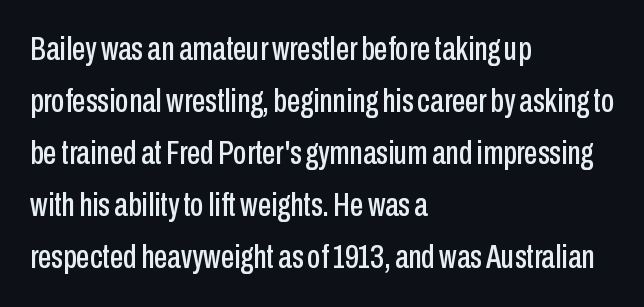
Q: Is the text italic (slanted)? A: No, it is upright.
Q: Is the typeface a serif or a sans-serif typeface? A: Sans-serif.
Q: Is the text underlined? A: No.
Q: How is the paragraph aligned? A: Left-aligned.
Q: Is the spacing between letters normal or unusually wide? A: Normal.
Q: Is the spacing between lines tight, normal or loose? A: Normal.
Q: Width (condensed, normal, or wide)? A: Condensed.
Q: Stroke contrast? A: Low.
Q: x-height? A: Medium.
Q: Monospaced? A: No.
